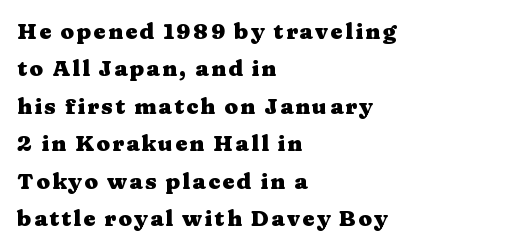
The image shows 22 px bold type, upright; set left-aligned, normal line spacing (1.7x), not underlined.
